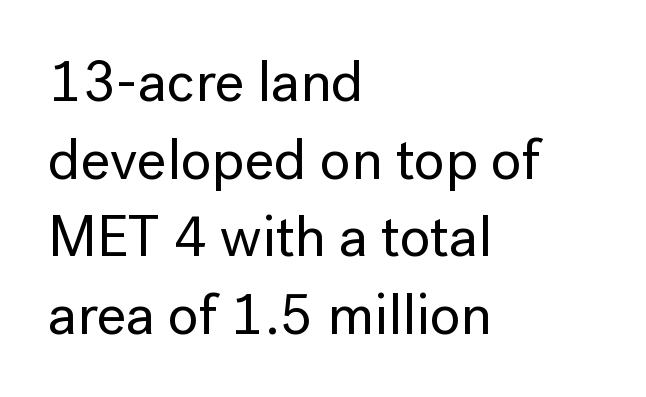
The image shows 57 px sans-serif type, upright; set left-aligned, normal line spacing (1.36x), normal letter spacing, not underlined; low stroke contrast and a medium x-height.
